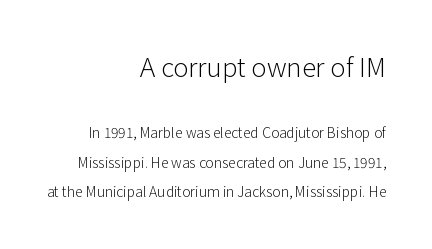
Q: Is the text bold? A: No.
Q: Is the text italic (slanted)? A: No, it is upright.
Q: Is the text underlined? A: No.
Q: How is the paragraph aligned? A: Right-aligned.
Q: Is the spacing between letters normal or unusually wide? A: Normal.
Q: Is the spacing between lines tight, normal or loose? A: Loose.
Q: Which block of text is set in a larger size, the first (top) or the second (bottom)? A: The first (top) one.
